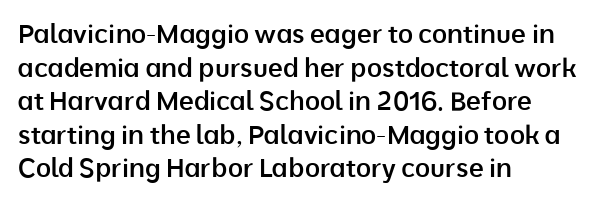
Q: Is the text bold? A: Semi-bold.
Q: Is the text italic (slanted)? A: No, it is upright.
Q: Is the text underlined? A: No.
Q: How is the paragraph aligned? A: Left-aligned.
Q: Is the spacing between letters normal or unusually wide? A: Normal.
Q: Is the spacing between lines tight, normal or loose? A: Normal.
